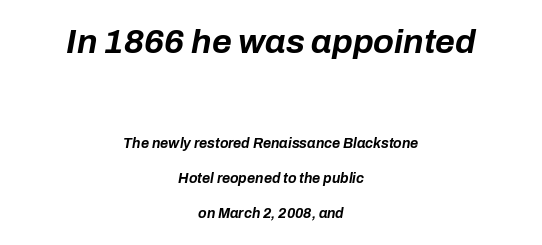
The rendering positions every line midway between the sides. Size hierarchy here favors the leading block over the trailing one. In terms of weight, the rendering is a true, heavy bold. The face used here is proportionally spaced, like ordinary book or web type. Descenders hang freely into open space. The line texture is even and compact thanks to regular tracking.
